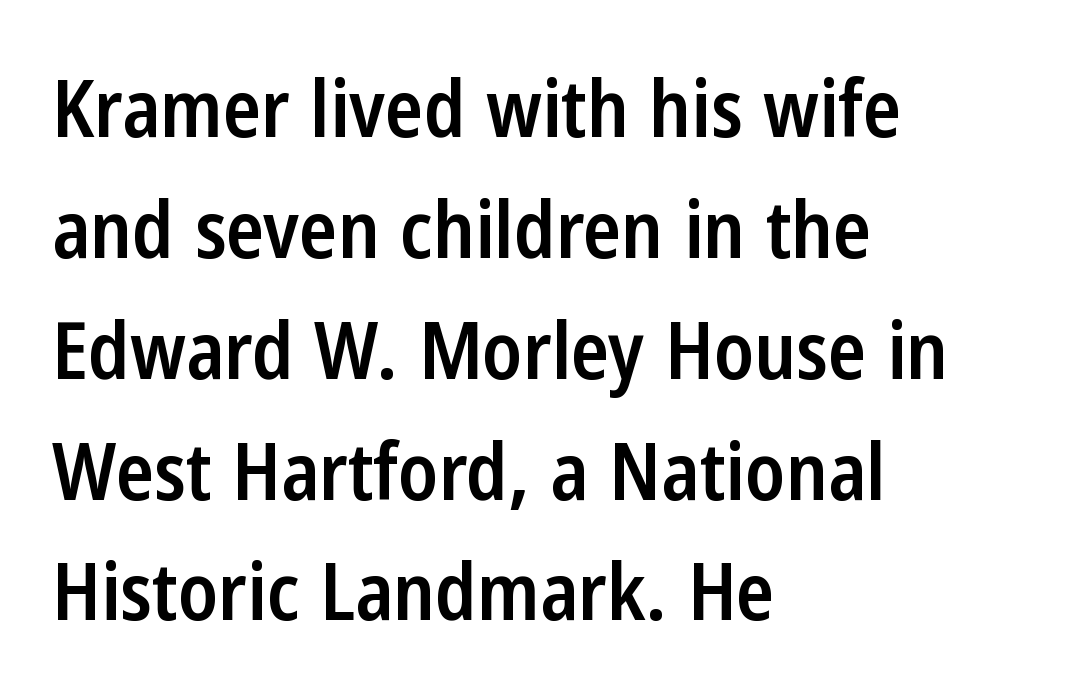
The image shows 79 px semibold, condensed sans-serif type, upright; set left-aligned, normal line spacing (1.53x), normal letter spacing, not underlined; low stroke contrast and a medium x-height.
